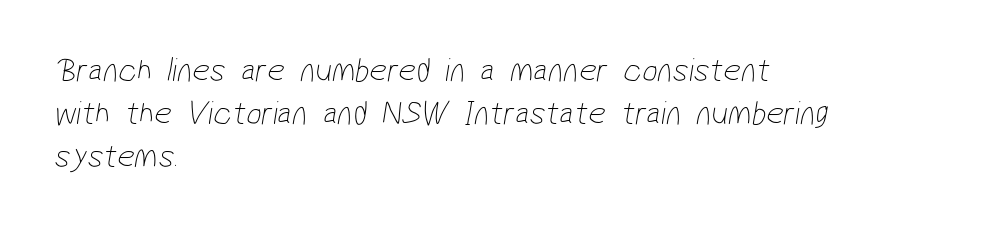
Q: Is the text bold? A: No.
Q: Is the typeface a serif or a sans-serif typeface? A: Sans-serif.
Q: Is the text underlined? A: No.
Q: How is the paragraph aligned? A: Left-aligned.
Q: Is the spacing between letters normal or unusually wide? A: Normal.
Q: Is the spacing between lines tight, normal or loose? A: Normal.
Q: Width (condensed, normal, or wide)? A: Condensed.
Q: Stroke contrast? A: Low.
Q: x-height? A: Medium.
Q: Monospaced? A: No.
